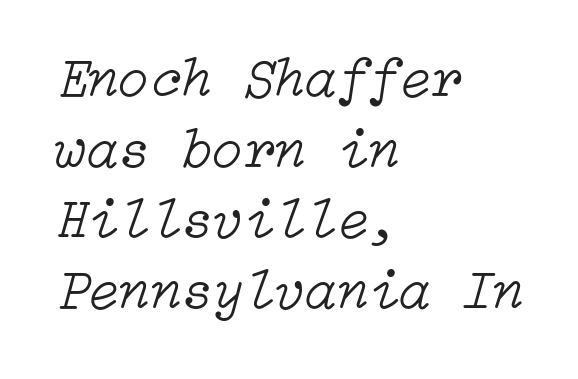
{"italic": "yes", "lean": "right", "slant_degrees": 15, "bold": "no", "weight": "light", "width": "normal", "stroke_contrast": "low", "x_height": "medium", "underline": "no", "align": "left", "line_spacing_ratio": 1.24, "letter_spacing": "normal", "letter_spacing_em": 0.0, "glyph_px": 57}
